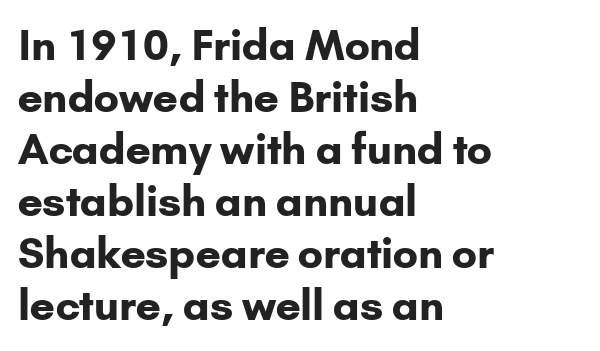
Character widths vary here, with narrow letters taking less room than wide ones. Short and long lines alike share a common starting point at left. This sample uses plain, unmodified letter spacing. Only glyphs here, with clear space below each row. I'd call this a sans setting — the letters go barefoot.
